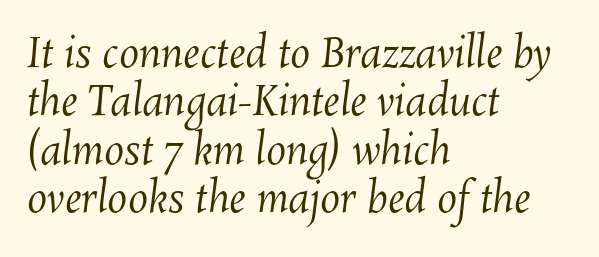
{"bold": "no", "weight": "regular", "width": "normal", "stroke_contrast": "medium", "x_height": "medium", "monospaced": "no", "underline": "no", "align": "left", "line_spacing_ratio": 1.21, "letter_spacing": "normal", "letter_spacing_em": 0.0, "glyph_px": 40}
